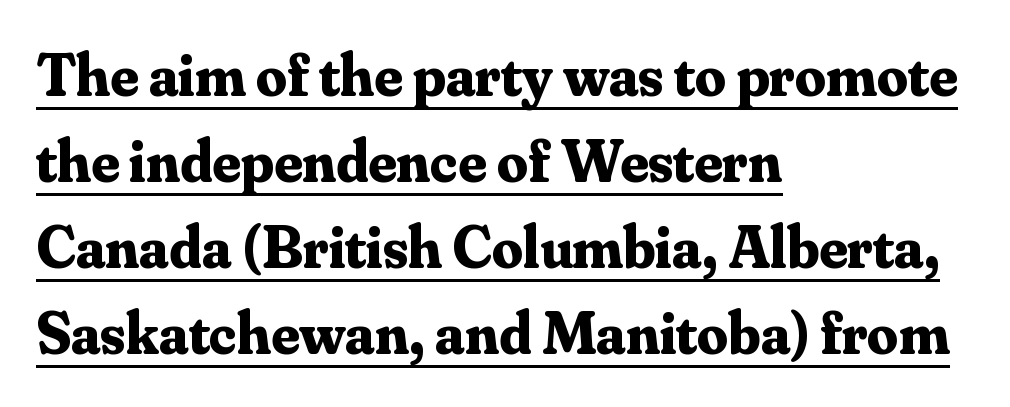
{"serif": "yes", "italic": "no", "bold": "yes", "weight": "bold", "width": "normal", "stroke_contrast": "medium", "x_height": "small", "monospaced": "no", "underline": "yes", "align": "left", "line_spacing": "normal", "line_spacing_ratio": 1.41, "letter_spacing": "normal", "letter_spacing_em": 0.0, "glyph_px": 61}
